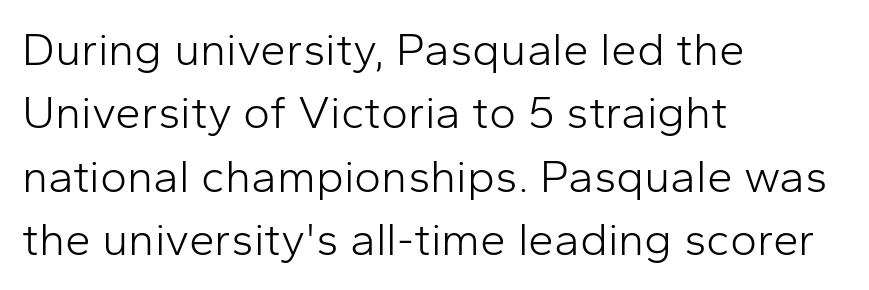
Q: Is the text bold? A: No.
Q: Is the text italic (slanted)? A: No, it is upright.
Q: Is the typeface a serif or a sans-serif typeface? A: Sans-serif.
Q: Is the text underlined? A: No.
Q: How is the paragraph aligned? A: Left-aligned.
Q: Is the spacing between letters normal or unusually wide? A: Normal.
Q: Is the spacing between lines tight, normal or loose? A: Normal.
Q: Width (condensed, normal, or wide)? A: Normal.
Q: Stroke contrast? A: Low.
Q: x-height? A: Medium.
Q: Monospaced? A: No.
